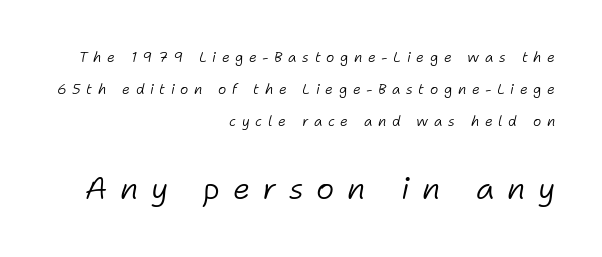
Weight class: somewhere from thin through regular. The paragraph has a hard right edge and a soft left edge. The strip under each line holds only bare page. Words appear elongated and porous because spacing is wide. A typesetter would mark this as italic.
